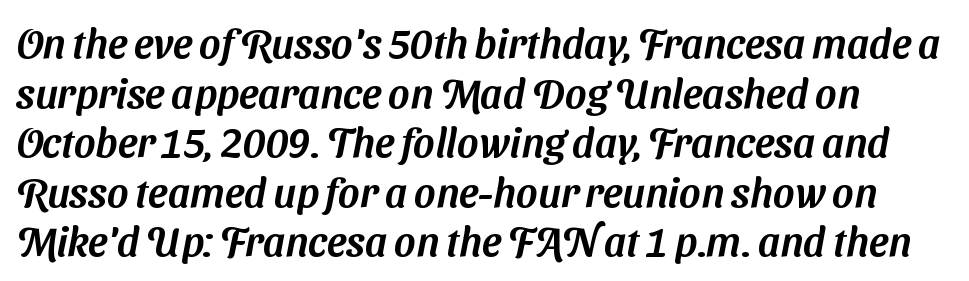
Proportional: the letters do not fall into vertical columns. The string is rendered with underlining switched off. These lines are composed in type without serifs. Students, note that the glyphs here touch the page at normal intervals.
